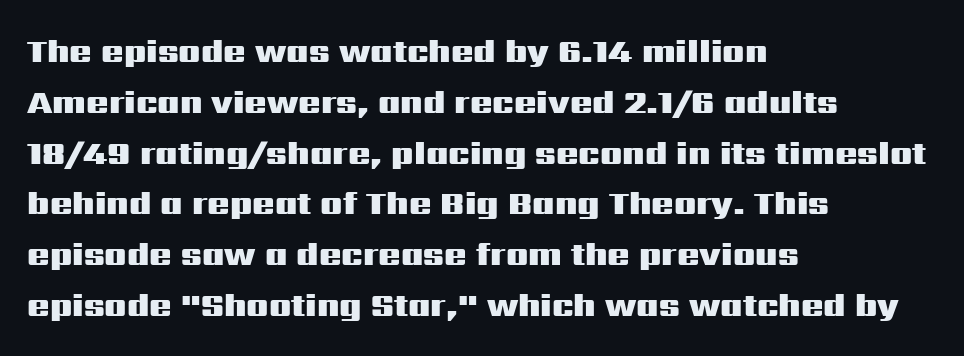
Typesetter's note: full bold, strokes at maximum text heaviness. The passage shown is typeset with a sans-serif family. Notice how descenders clear the ascenders below comfortably — that's standard leading. Every character sits straight up, as roman type does. The text block is weighted toward the left margin, trailing off unevenly rightward.
